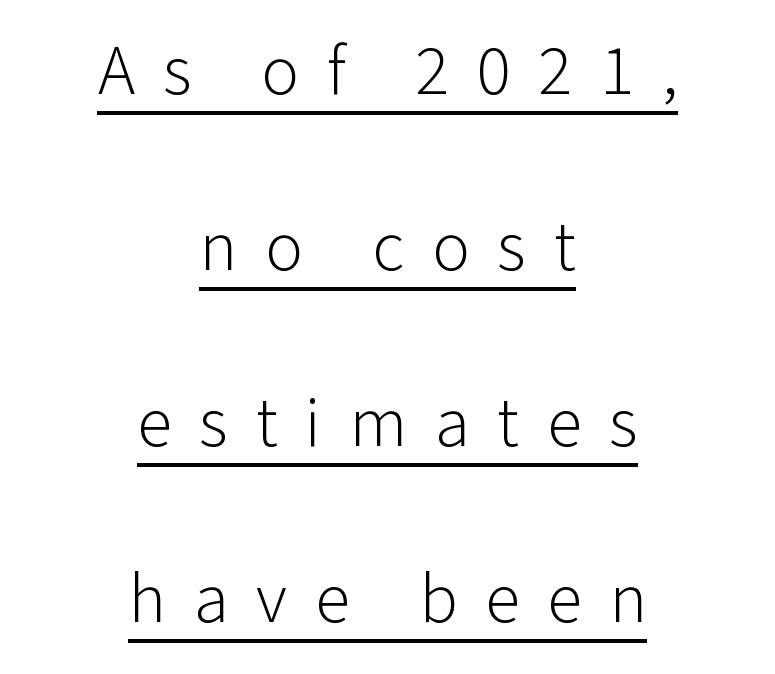
The image shows 71 px light sans-serif type, upright; set centered, loose line spacing (2.48x), unusually wide letter spacing (+0.39 em), underlined; low stroke contrast and a medium x-height.
